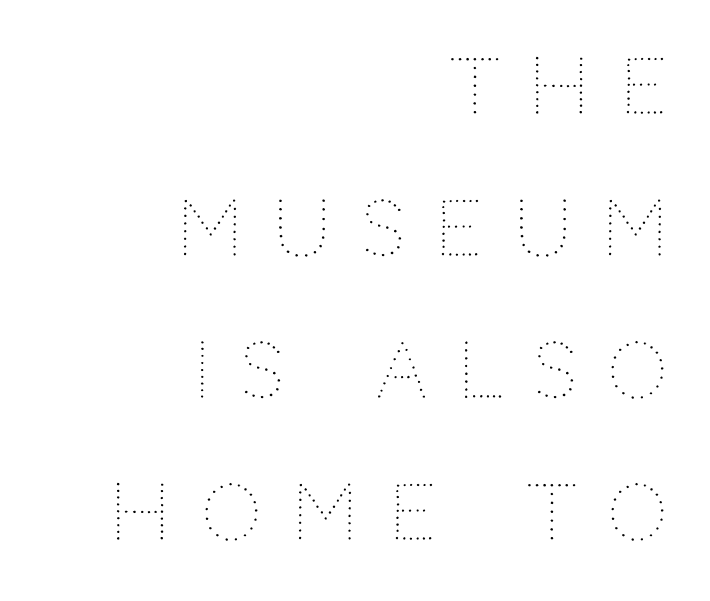
Loose tracking; the words dissolve into strings of separated letters. A quiet, ordinary-to-light weight characterises the typeface. The letters advance in unequal steps, a hallmark of proportional type. This rendering features lettering with no underline.
